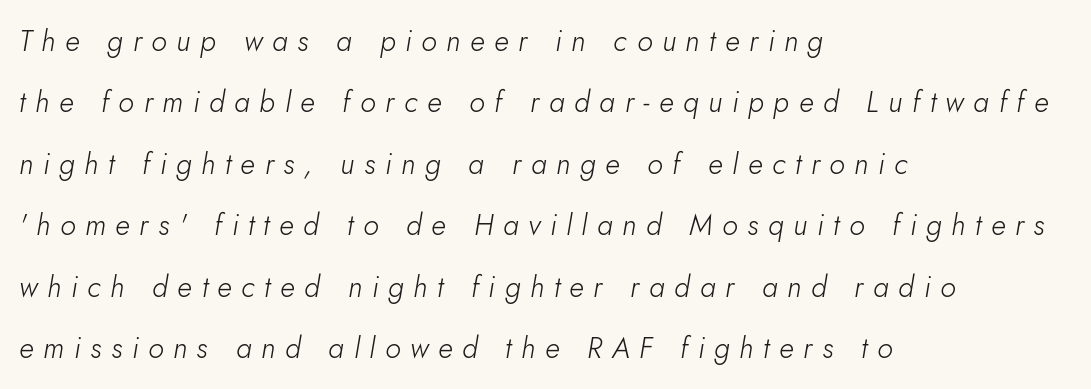
{"italic": "yes", "lean": "right", "slant_degrees": 10, "bold": "no", "weight": "light", "width": "normal", "stroke_contrast": "low", "x_height": "small", "monospaced": "no", "underline": "no", "align": "left", "line_spacing": "loose", "line_spacing_ratio": 2.12, "letter_spacing": "wide", "letter_spacing_em": 0.33, "glyph_px": 29}
